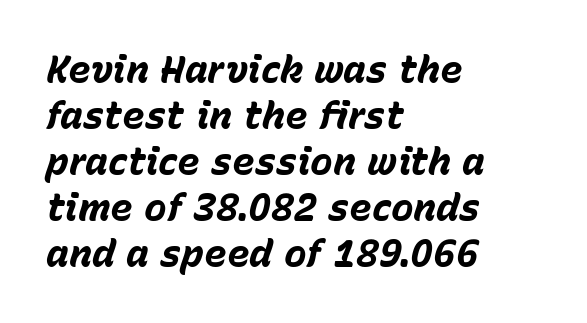
Q: Is the text bold? A: Yes.
Q: Is the text italic (slanted)? A: Yes, it leans right by about 15 degrees.
Q: Is the text underlined? A: No.
Q: How is the paragraph aligned? A: Left-aligned.
Q: Is the spacing between letters normal or unusually wide? A: Normal.
Q: Width (condensed, normal, or wide)? A: Normal.
Q: Stroke contrast? A: Low.
Q: x-height? A: Medium.
Q: Monospaced? A: No.
